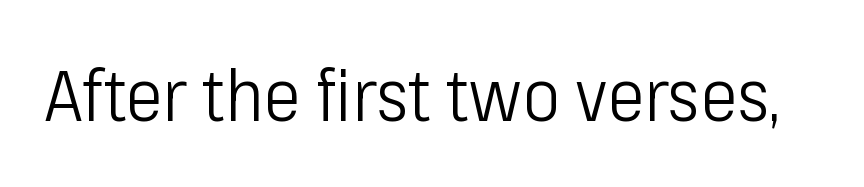
The image shows 71 px light, condensed sans-serif type, upright; set normal letter spacing, not underlined; low stroke contrast and a medium x-height.
